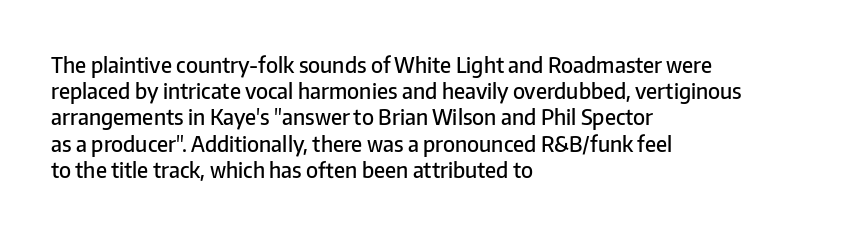
Q: Is the text bold? A: Semi-bold.
Q: Is the text italic (slanted)? A: No, it is upright.
Q: Is the text underlined? A: No.
Q: How is the paragraph aligned? A: Left-aligned.
Q: Is the spacing between letters normal or unusually wide? A: Normal.
Q: Is the spacing between lines tight, normal or loose? A: Normal.
